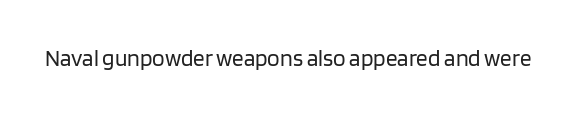
{"italic": "no", "bold": "no", "underline": "no", "letter_spacing": "normal", "letter_spacing_em": 0.0, "glyph_px": 23}
